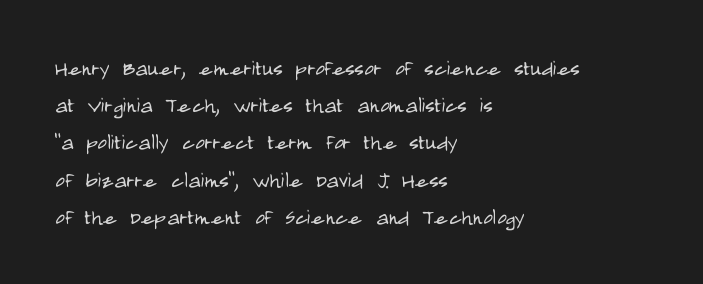
{"italic": "no", "bold": "no", "underline": "no", "align": "left", "line_spacing": "normal", "line_spacing_ratio": 1.43, "letter_spacing": "normal", "letter_spacing_em": 0.0, "glyph_px": 26}
